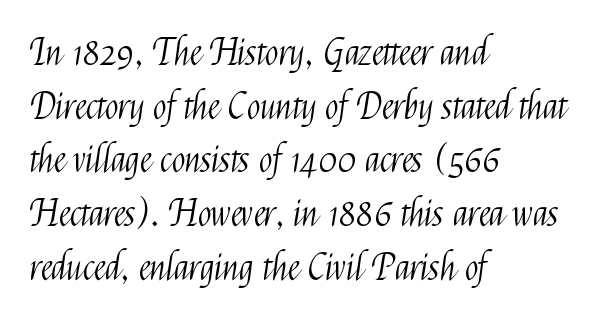
{"serif": "no", "bold": "no", "weight": "light", "width": "condensed", "stroke_contrast": "medium", "x_height": "medium", "monospaced": "no", "underline": "no", "align": "left", "line_spacing": "normal", "line_spacing_ratio": 1.49, "letter_spacing": "normal", "letter_spacing_em": 0.0, "glyph_px": 36}
